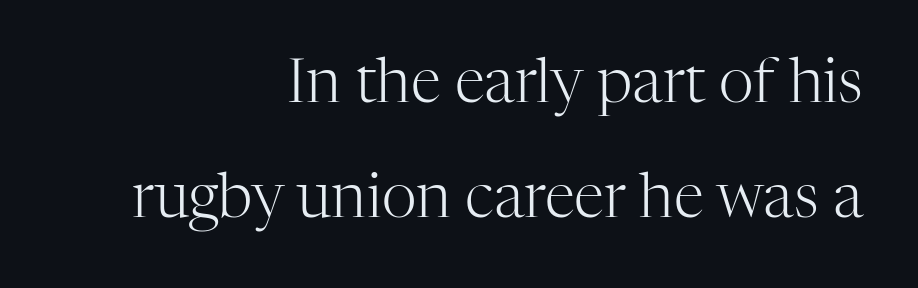
{"serif": "yes", "italic": "no", "bold": "no", "weight": "light", "width": "normal", "stroke_contrast": "high", "x_height": "medium", "monospaced": "no", "underline": "no", "align": "right", "line_spacing_ratio": 1.89, "letter_spacing": "normal", "letter_spacing_em": 0.0, "glyph_px": 61}
